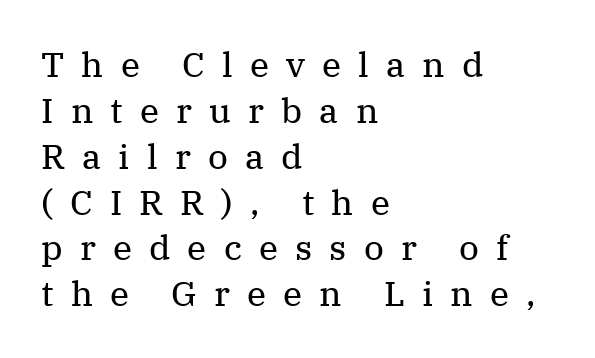
{"serif": "yes", "italic": "no", "bold": "no", "weight": "regular", "width": "normal", "stroke_contrast": "medium", "x_height": "medium", "monospaced": "no", "underline": "no", "align": "left", "line_spacing": "normal", "line_spacing_ratio": 1.31, "letter_spacing": "wide", "letter_spacing_em": 0.49, "glyph_px": 35}
